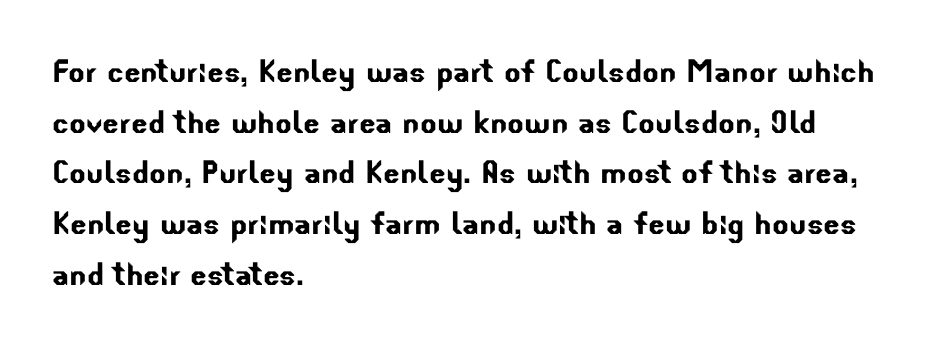
{"serif": "no", "width": "normal", "stroke_contrast": "low", "x_height": "small", "monospaced": "no", "underline": "no", "align": "left", "line_spacing": "normal", "line_spacing_ratio": 1.3, "letter_spacing": "normal", "letter_spacing_em": 0.0, "glyph_px": 39}
